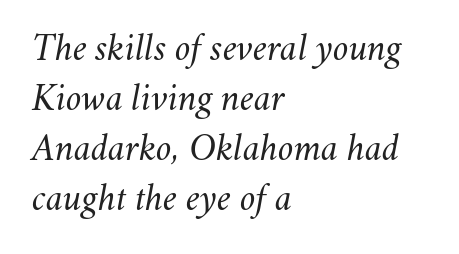
{"italic": "yes", "lean": "right", "slant_degrees": 11, "bold": "no", "weight": "regular", "width": "normal", "stroke_contrast": "medium", "x_height": "small", "monospaced": "no", "underline": "no", "align": "left", "line_spacing": "normal", "line_spacing_ratio": 1.32, "letter_spacing": "normal", "letter_spacing_em": 0.0, "glyph_px": 38}
